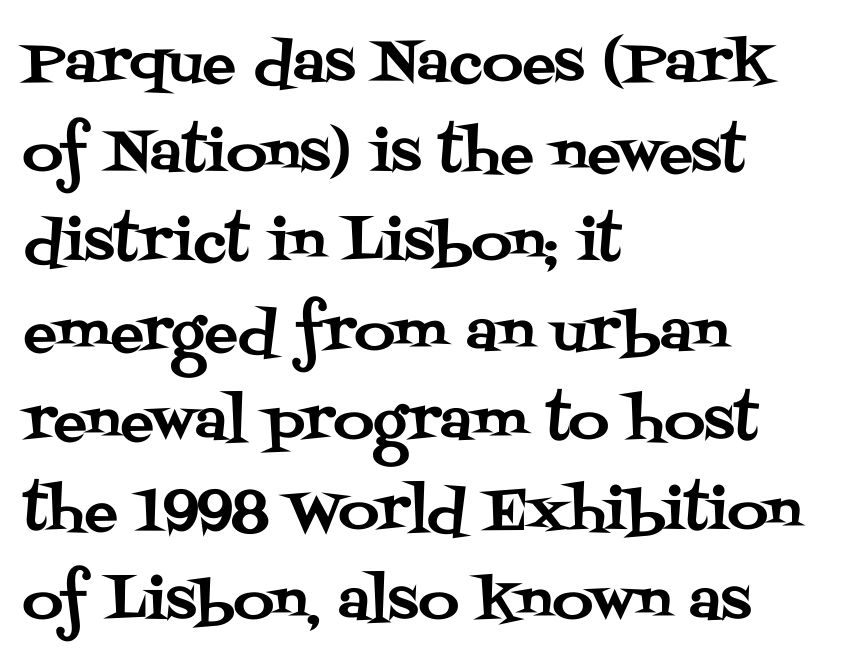
{"serif": "yes", "italic": "no", "width": "normal", "stroke_contrast": "medium", "x_height": "large", "monospaced": "no", "underline": "no", "align": "left", "line_spacing": "normal", "line_spacing_ratio": 1.6, "letter_spacing": "normal", "letter_spacing_em": 0.0, "glyph_px": 56}
